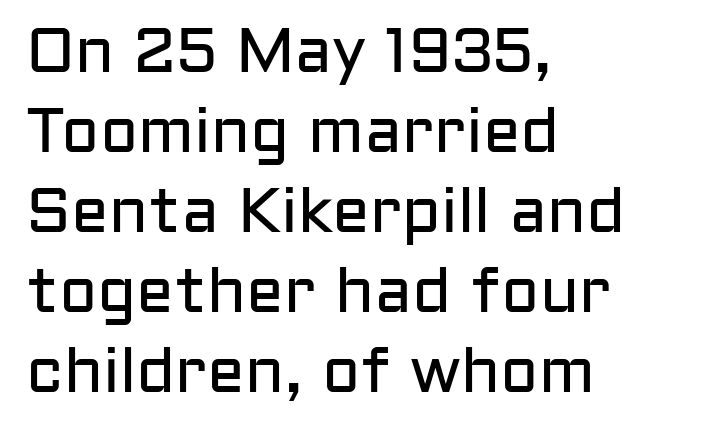
{"serif": "no", "italic": "no", "bold": "no", "weight": "regular", "width": "normal", "stroke_contrast": "low", "x_height": "medium", "monospaced": "no", "underline": "no", "align": "left", "line_spacing": "normal", "line_spacing_ratio": 1.27, "letter_spacing": "normal", "letter_spacing_em": 0.0, "glyph_px": 63}
